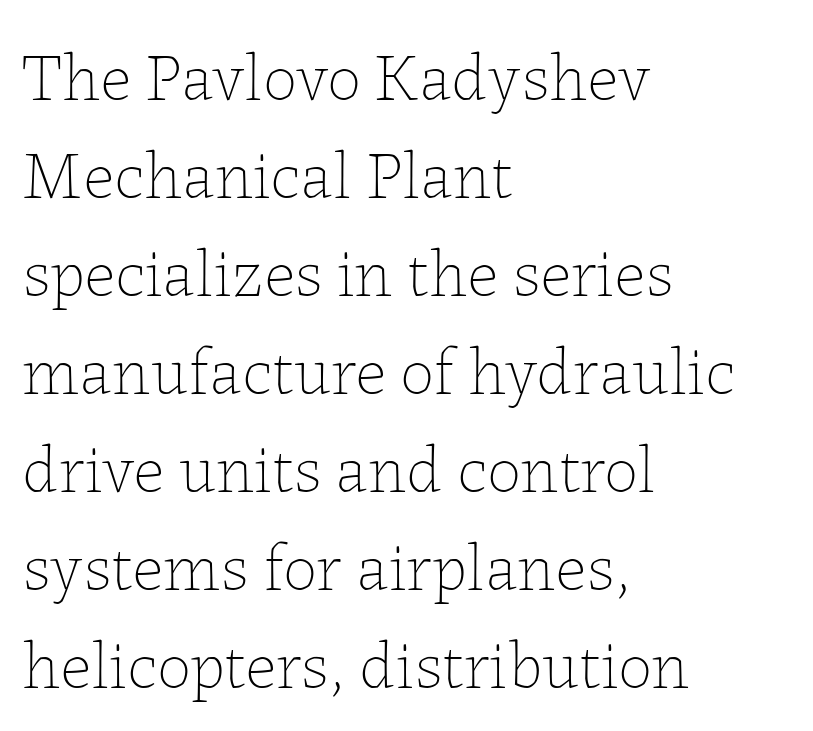
The image shows 68 px thin type, upright; set left-aligned, normal line spacing (1.44x), normal letter spacing, not underlined; low stroke contrast and a medium x-height.
